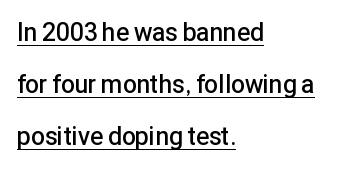
{"italic": "no", "bold": "semi", "underline": "yes", "align": "left", "line_spacing": "loose", "line_spacing_ratio": 2.09, "letter_spacing": "normal", "letter_spacing_em": 0.0, "glyph_px": 25}
